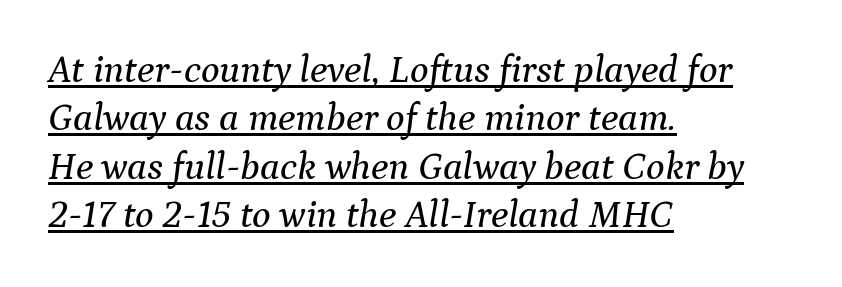
Q: Is the text italic (slanted)? A: Yes, it leans right by about 9 degrees.
Q: Is the typeface a serif or a sans-serif typeface? A: Serif.
Q: Is the text underlined? A: Yes.
Q: How is the paragraph aligned? A: Left-aligned.
Q: Is the spacing between letters normal or unusually wide? A: Normal.
Q: Width (condensed, normal, or wide)? A: Normal.
Q: Stroke contrast? A: Medium.
Q: x-height? A: Medium.
Q: Monospaced? A: No.
